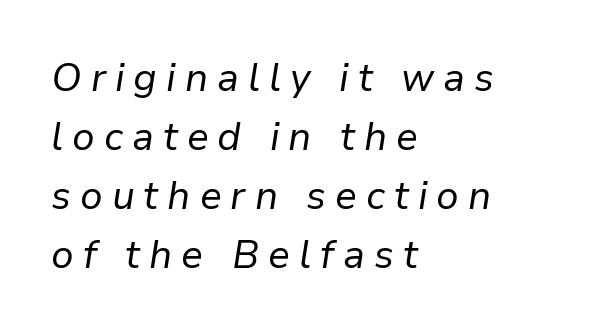
These lines are rendered in a variable-pitch font. This rendering features lettering with no underline. The weight would be labelled regular, book, light, or lighter still. Is there much room between lines? A standard amount, neither cramped nor airy. The lines are quadded left.
